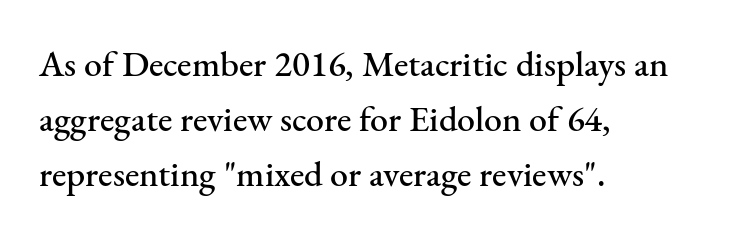
Q: Is the text italic (slanted)? A: No, it is upright.
Q: Is the typeface a serif or a sans-serif typeface? A: Serif.
Q: Is the text underlined? A: No.
Q: How is the paragraph aligned? A: Left-aligned.
Q: Is the spacing between letters normal or unusually wide? A: Normal.
Q: Is the spacing between lines tight, normal or loose? A: Normal.
Q: Width (condensed, normal, or wide)? A: Normal.
Q: Stroke contrast? A: Medium.
Q: x-height? A: Small.
Q: Monospaced? A: No.
